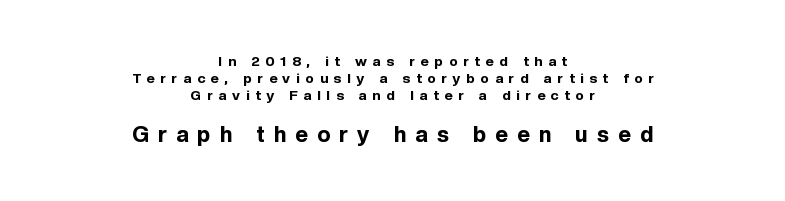
The image shows 22 px bold type, upright; set centered, line spacing 1.23x, unusually wide letter spacing (+0.42 em), not underlined; the second (bottom) block is 1.57x larger.
